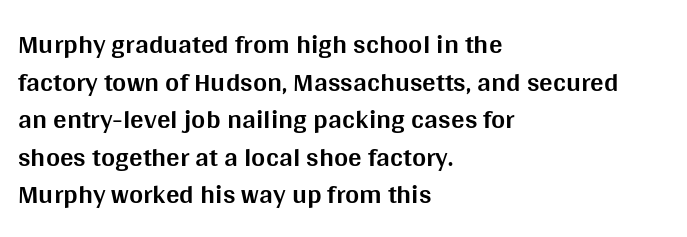
Q: Is the text bold? A: Yes.
Q: Is the text italic (slanted)? A: No, it is upright.
Q: Is the text underlined? A: No.
Q: How is the paragraph aligned? A: Left-aligned.
Q: Is the spacing between letters normal or unusually wide? A: Normal.
Q: Is the spacing between lines tight, normal or loose? A: Normal.
